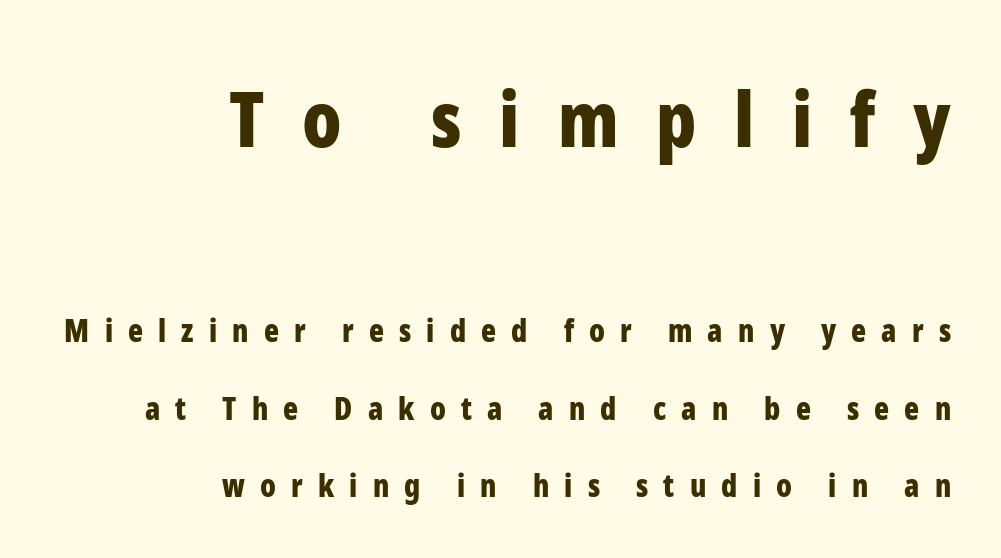
Q: Is the text bold? A: Yes.
Q: Is the text italic (slanted)? A: No, it is upright.
Q: Is the typeface a serif or a sans-serif typeface? A: Sans-serif.
Q: Is the text underlined? A: No.
Q: How is the paragraph aligned? A: Right-aligned.
Q: Is the spacing between letters normal or unusually wide? A: Unusually wide.
Q: Is the spacing between lines tight, normal or loose? A: Loose.
Q: Which block of text is set in a larger size, the first (top) or the second (bottom)? A: The first (top) one.
Q: Width (condensed, normal, or wide)? A: Condensed.
Q: Stroke contrast? A: Low.
Q: x-height? A: Medium.
Q: Monospaced? A: No.
